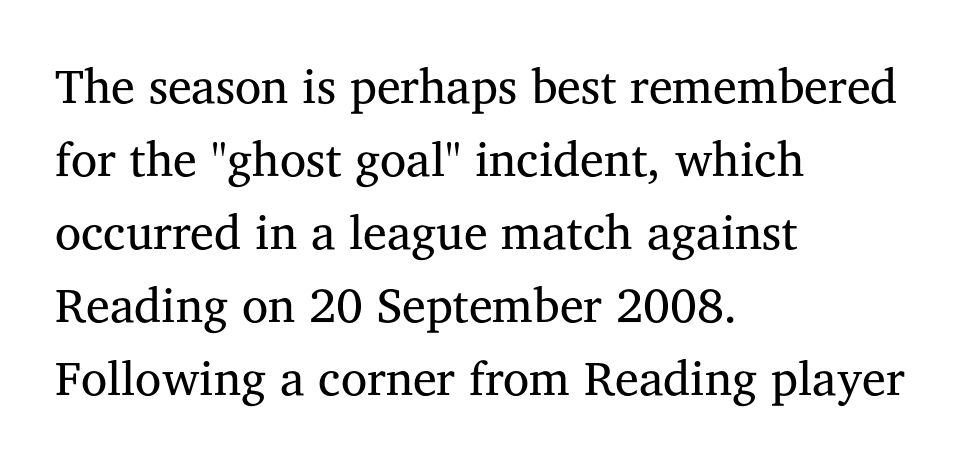
Nobody touched the tracking dial on this one. The axis of the letterforms is exactly vertical. Horizontal alignment here is leftward, the default for most running prose. Bare-footed words on every line.
